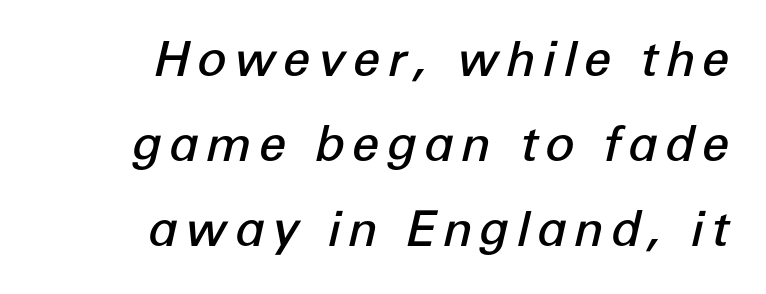
Q: Is the text bold? A: Semi-bold.
Q: Is the text italic (slanted)? A: Yes, it leans right by about 12 degrees.
Q: Is the text underlined? A: No.
Q: How is the paragraph aligned? A: Right-aligned.
Q: Width (condensed, normal, or wide)? A: Normal.
Q: Stroke contrast? A: Low.
Q: x-height? A: Medium.
Q: Monospaced? A: No.
